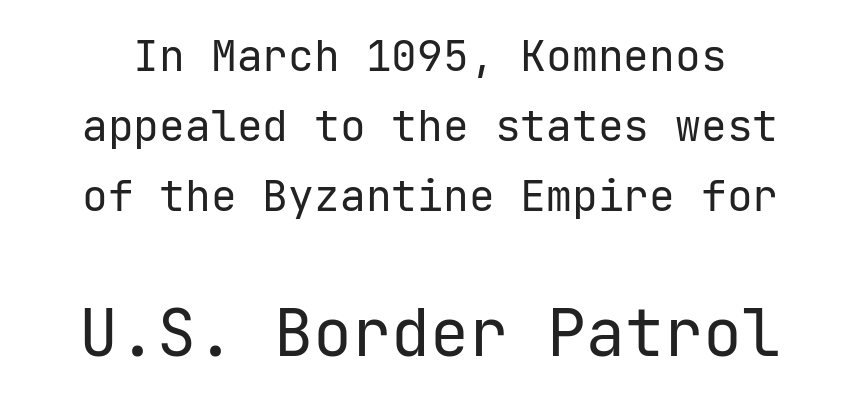
Tall strokes in this sample are plumb rather than angled. Weight: regular or lighter. Observe the absence of serifs on each vertical stroke in this sample. Which chunk is bigger? The second one — the bottom block dwarfs the top. The strip under each line holds only bare page.
